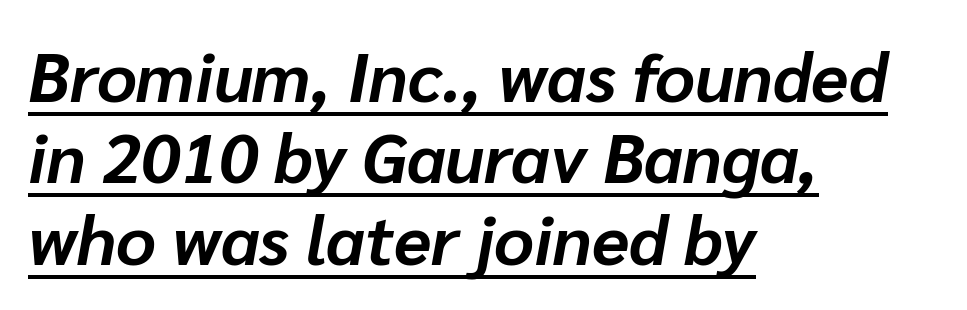
{"italic": "yes", "lean": "right", "slant_degrees": 10, "bold": "yes", "weight": "bold", "width": "normal", "stroke_contrast": "low", "x_height": "medium", "monospaced": "no", "underline": "yes", "align": "left", "line_spacing_ratio": 1.18, "letter_spacing": "normal", "letter_spacing_em": 0.0, "glyph_px": 69}
